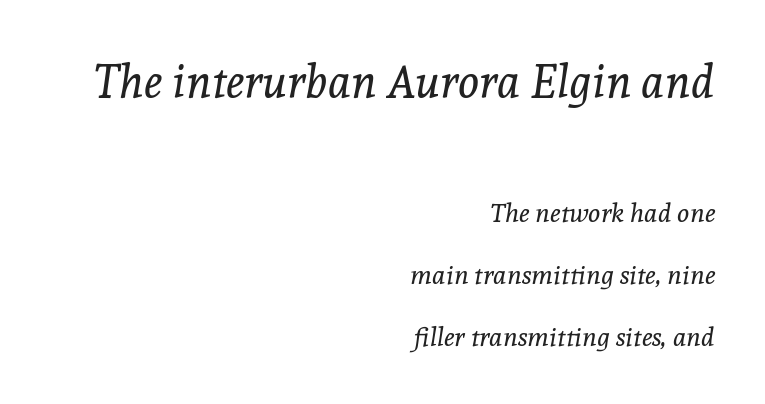
{"serif": "yes", "italic": "yes", "lean": "right", "slant_degrees": 8, "bold": "no", "weight": "regular", "width": "normal", "x_height": "medium", "monospaced": "no", "underline": "no", "align": "right", "line_spacing": "loose", "line_spacing_ratio": 2.39, "letter_spacing": "normal", "letter_spacing_em": 0.0, "larger_block": "first", "size_ratio": 1.73, "glyph_px": 45}
